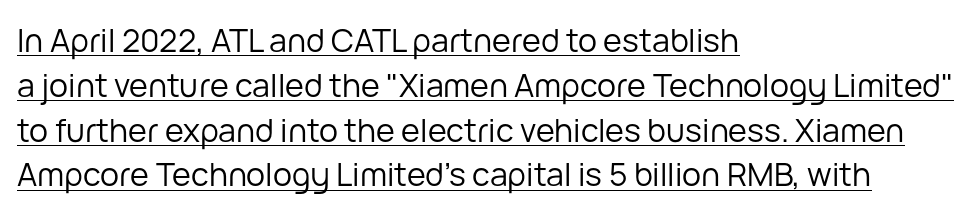
The image shows 32 px regular-weight sans-serif type, upright; set left-aligned, normal line spacing (1.4x), normal letter spacing, underlined; low stroke contrast and a medium x-height.
